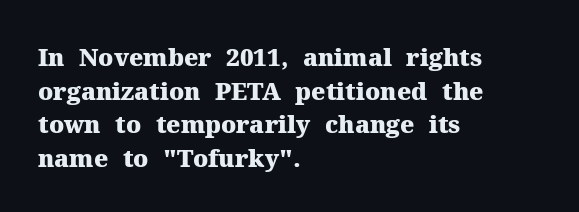
The image shows 24 px bold type, upright; set left-aligned, normal line spacing (1.4x), normal letter spacing, not underlined.
